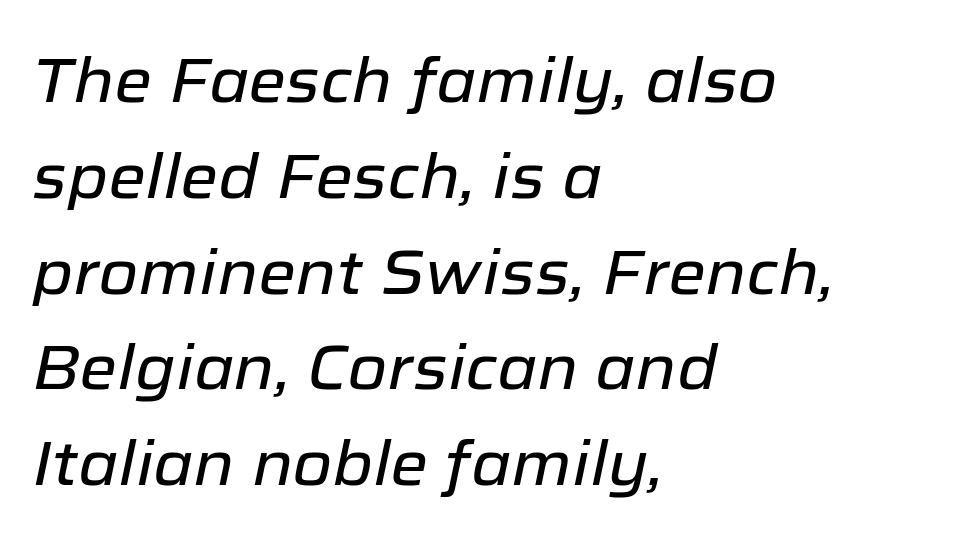
{"italic": "yes", "lean": "right", "slant_degrees": 12, "width": "normal", "stroke_contrast": "low", "x_height": "medium", "monospaced": "no", "underline": "no", "align": "left", "line_spacing": "normal", "line_spacing_ratio": 1.57, "letter_spacing": "normal", "letter_spacing_em": 0.0, "glyph_px": 61}
